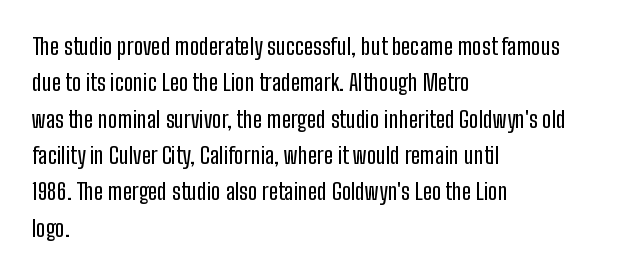
{"italic": "no", "underline": "no", "align": "left", "line_spacing": "normal", "line_spacing_ratio": 1.58, "letter_spacing": "normal", "letter_spacing_em": 0.0, "glyph_px": 23}
